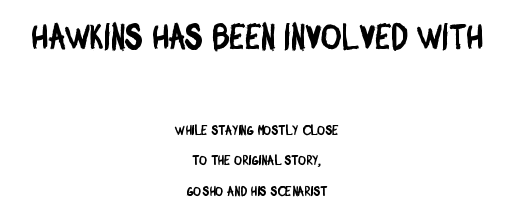
The lines in this sample share a center point and differ in where they start and stop. Do the characters align in a grid? No, the font is proportional. Summary of vertical rhythm: relaxed, with wide interline spacing. These two chunks differ in scale, with the top chunk taking the larger measure. The rendering shows plain stroke endings on the letterforms — a sans-serif design.
